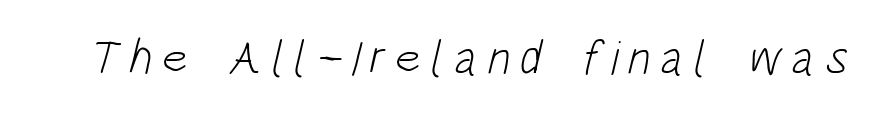
{"serif": "no", "bold": "no", "weight": "light", "width": "condensed", "stroke_contrast": "low", "x_height": "large", "monospaced": "no", "underline": "no", "glyph_px": 49}
